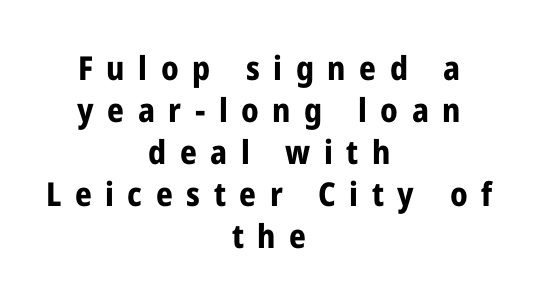
A full-strength bold gives these letters their thick strokes. Vertical strokes here are truly vertical. A typesetter would label this face a sans. Layout note: lines centered.
